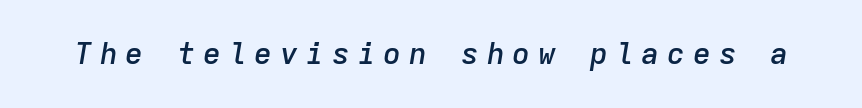
These lines have a slow, spaced-out rhythm from letter to letter. Would a proofreader flag this as italicized? Yes. The rendering uses typewriter-style spacing with identical character cells. The rendering uses a semibold face; strokes are thickened but not to full bold. Rule under the text: the space is simply empty.
